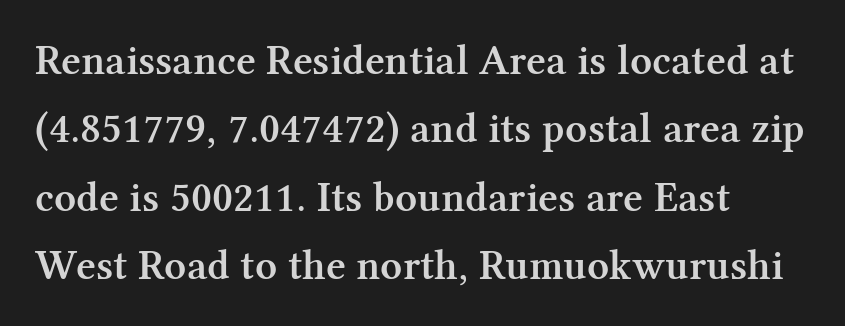
{"serif": "yes", "italic": "no", "bold": "semi", "weight": "semibold", "width": "normal", "stroke_contrast": "medium", "x_height": "medium", "monospaced": "no", "underline": "no", "align": "left", "line_spacing": "normal", "line_spacing_ratio": 1.59, "letter_spacing": "normal", "letter_spacing_em": 0.0, "glyph_px": 43}
